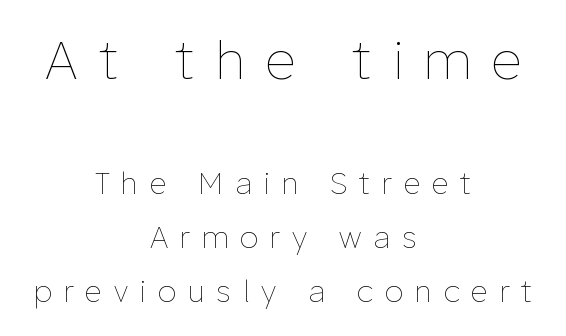
The image shows 53 px thin type, upright; set centered, line spacing 1.8x, unusually wide letter spacing (+0.4 em), not underlined; the first (top) block is 1.77x larger; low stroke contrast and a medium x-height.
